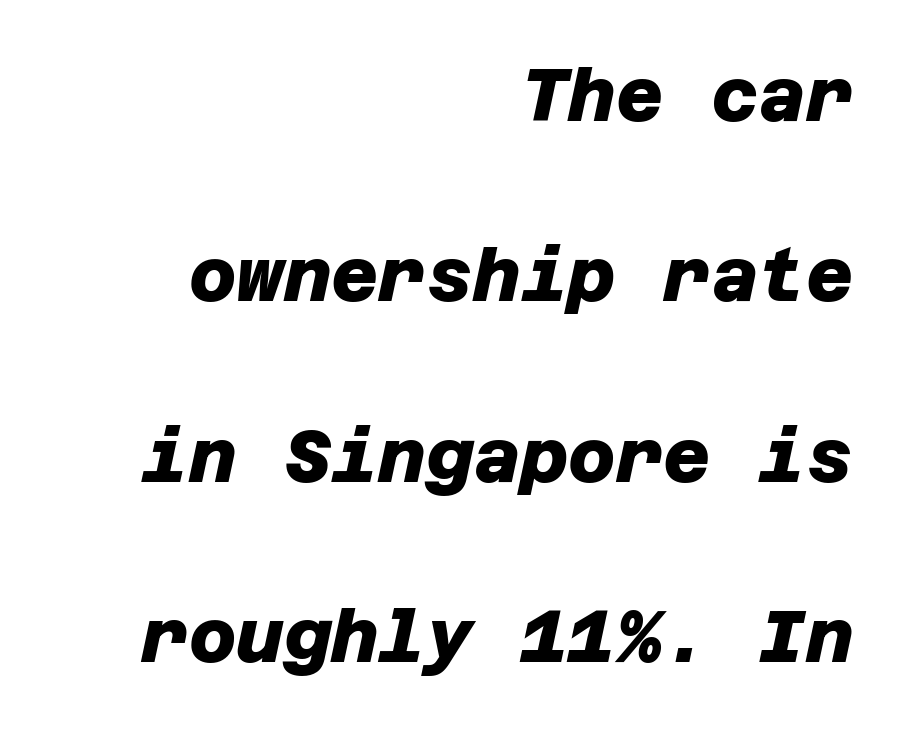
{"serif": "no", "bold": "yes", "weight": "heavy", "width": "normal", "stroke_contrast": "low", "x_height": "large", "underline": "no", "align": "right", "line_spacing": "loose", "line_spacing_ratio": 2.47, "letter_spacing": "normal", "letter_spacing_em": 0.0, "glyph_px": 73}
